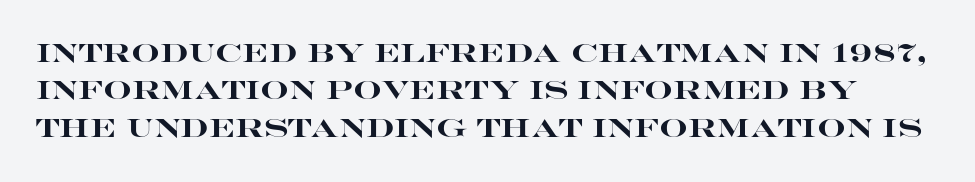
{"italic": "no", "bold": "yes", "underline": "no", "line_spacing": "normal", "line_spacing_ratio": 1.5, "letter_spacing": "normal", "letter_spacing_em": 0.0, "glyph_px": 25}
